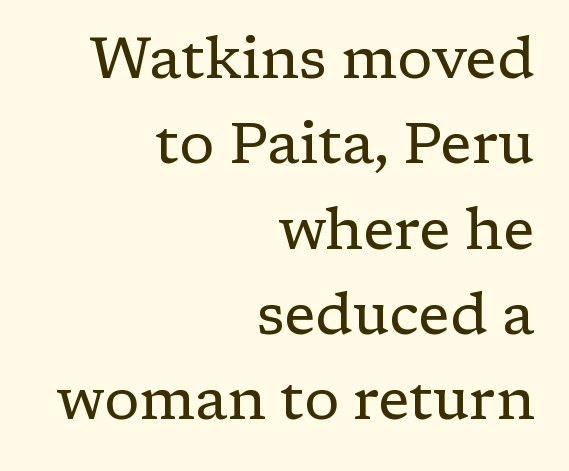
The image shows 58 px regular-weight serif type, upright; set right-aligned, normal line spacing (1.47x), normal letter spacing, not underlined; low stroke contrast and a medium x-height.
